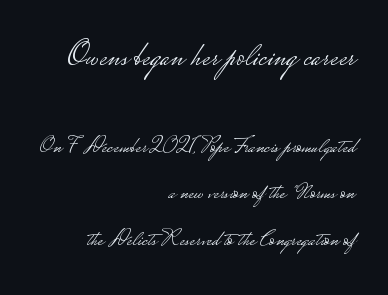
The image shows 34 px light, wide sans-serif type; set right-aligned, loose line spacing (2.04x), normal letter spacing, not underlined; the first (top) block is 1.48x larger; low stroke contrast.
